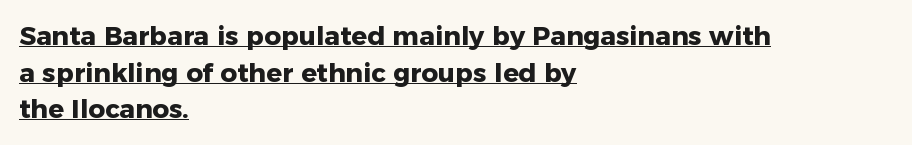
Vertical spacing — default. The type sits square on the baseline with zero lean. Compared with undecorated copy, this sample adds a rule below the words. This rendering leaves character spacing at its baseline value. Line beginnings align vertically; line endings do not. Notice how thick the strokes are: this is what a full bold looks like.
